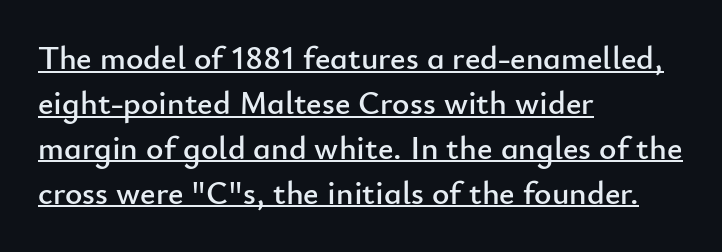
Character widths vary here, with narrow letters taking less room than wide ones. The letters stand straight up with perfectly vertical stems. One-word summary of the alignment: left. Font category for this specimen: sans-serif. This block has exactly the height ordinary leading produces.
